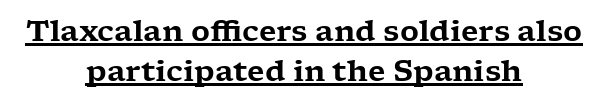
Note the varied advance widths — an 'i' is clearly narrower than an 'm'. Letter spacing: default. Letterform terminals end in serifs throughout the passage. Alignment: centered.
